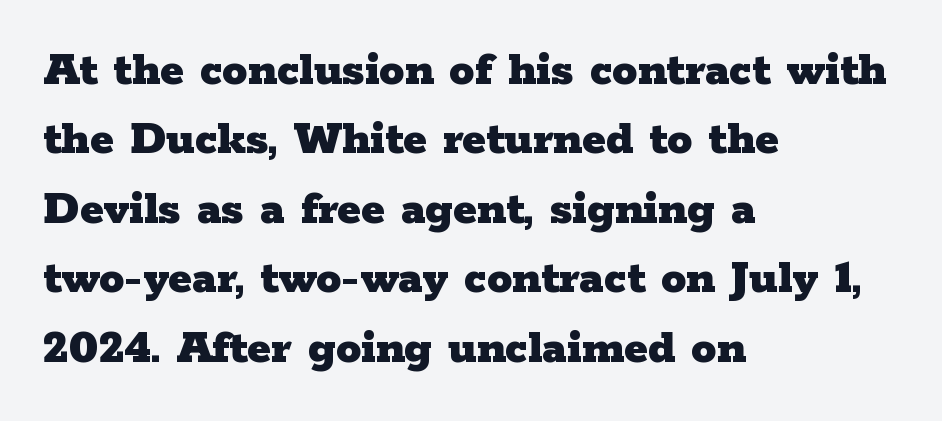
The image shows 50 px heavy, wide serif type, upright; set left-aligned, normal line spacing (1.39x), normal letter spacing, not underlined; low stroke contrast and a medium x-height.
